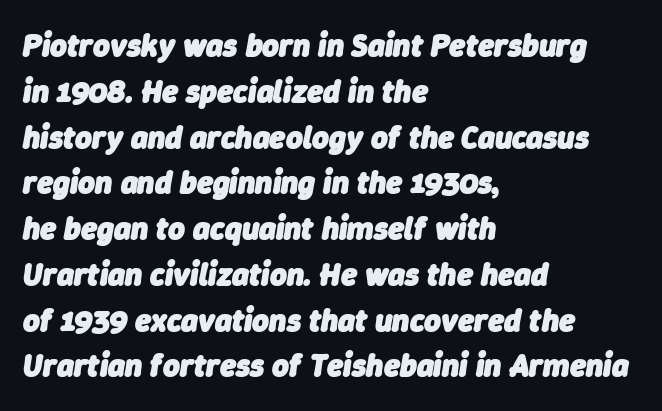
Q: Is the text bold? A: Yes.
Q: Is the text italic (slanted)? A: Yes, it leans right by about 9 degrees.
Q: Is the text underlined? A: No.
Q: How is the paragraph aligned? A: Left-aligned.
Q: Is the spacing between letters normal or unusually wide? A: Normal.
Q: Is the spacing between lines tight, normal or loose? A: Normal.
Q: Width (condensed, normal, or wide)? A: Normal.
Q: Stroke contrast? A: Low.
Q: x-height? A: Medium.
Q: Monospaced? A: No.
